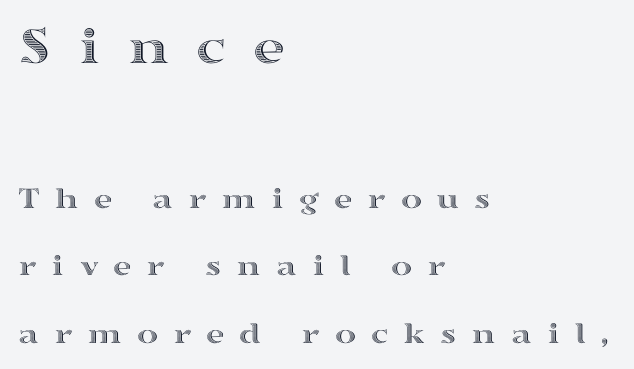
Q: Is the text italic (slanted)? A: No, it is upright.
Q: Is the text underlined? A: No.
Q: How is the paragraph aligned? A: Left-aligned.
Q: Is the spacing between letters normal or unusually wide? A: Unusually wide.
Q: Is the spacing between lines tight, normal or loose? A: Loose.
Q: Which block of text is set in a larger size, the first (top) or the second (bottom)? A: The first (top) one.
Q: Width (condensed, normal, or wide)? A: Wide.
Q: x-height? A: Medium.
Q: Monospaced? A: No.
